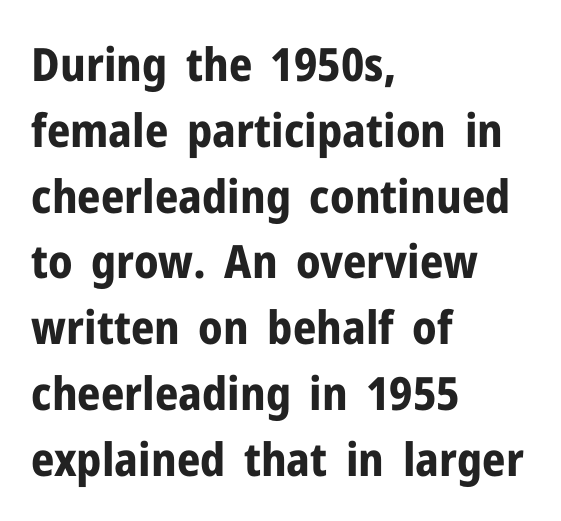
Interline gaps are of average width in this sample. How are the letters spaced? Ordinarily, with no added tracking. The zone under the glyphs is completely vacant. Does the weight exceed regular? Yes, all the way to bold.
